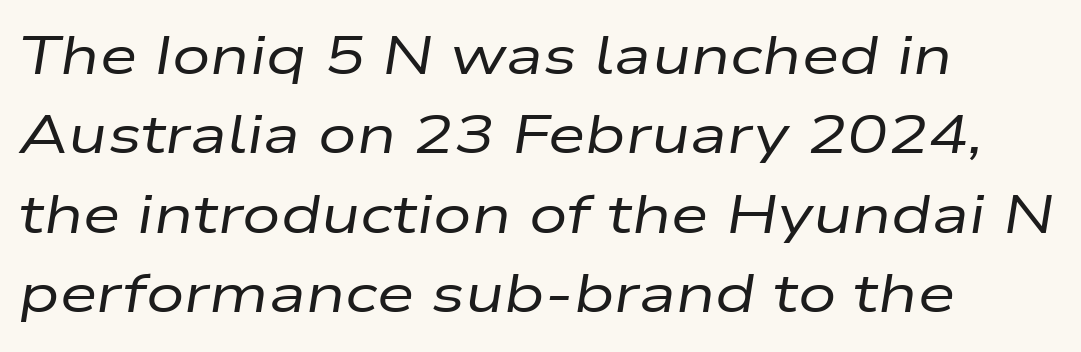
The image shows 54 px regular-weight, wide type, italic (leaning right); set left-aligned, normal line spacing (1.47x), normal letter spacing, not underlined; low stroke contrast and a medium x-height.
